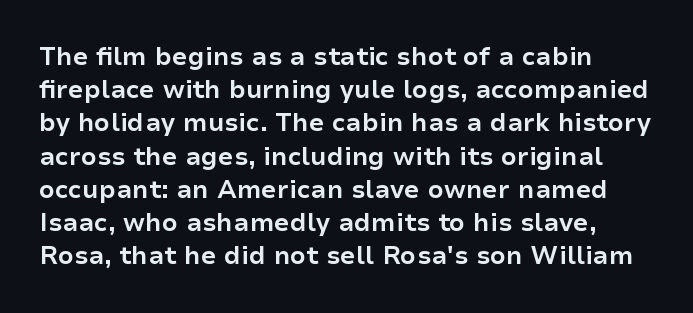
Interline gaps are of average width in this sample. Does the lettering tilt? It doesn't — this is upright. Students, note that the glyphs here touch the page at normal intervals. No word sits above an underline.
